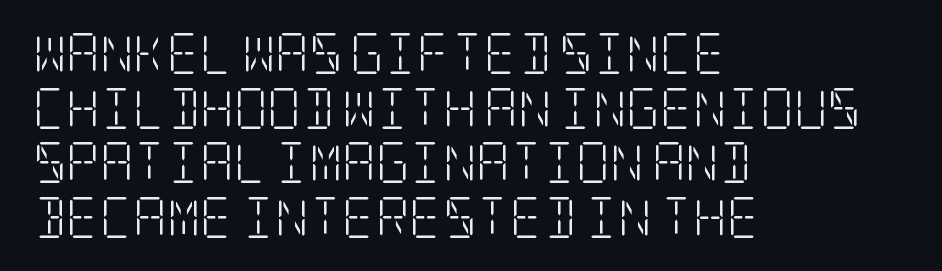
The image shows 41 px light, condensed serif type, upright; set left-aligned, normal line spacing (1.33x), normal letter spacing, not underlined; low stroke contrast and a large x-height.
